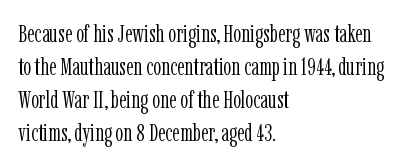
{"italic": "no", "bold": "no", "underline": "no", "align": "left", "line_spacing": "normal", "line_spacing_ratio": 1.32, "letter_spacing": "normal", "letter_spacing_em": 0.0, "glyph_px": 25}
